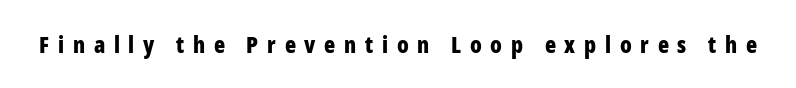
The image shows 23 px bold type, upright; set unusually wide letter spacing (+0.38 em), not underlined.
